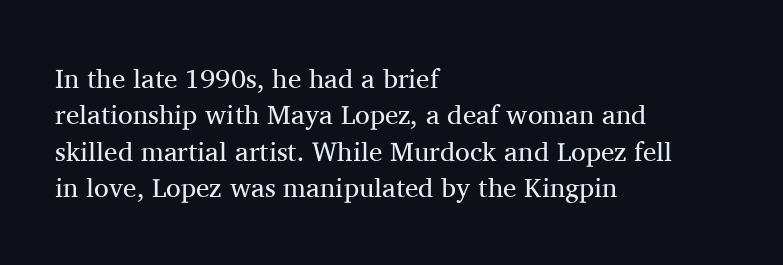
Upright lettering throughout. Reading down the column, the eye jumps a familiar distance to each next line. The typesetting does not lean heavy: it is not bold. Horizontal alignment here is leftward, the default for most running prose. The space directly below the letters is spotless. Glyph-to-glyph distance matches everyday printed text.
